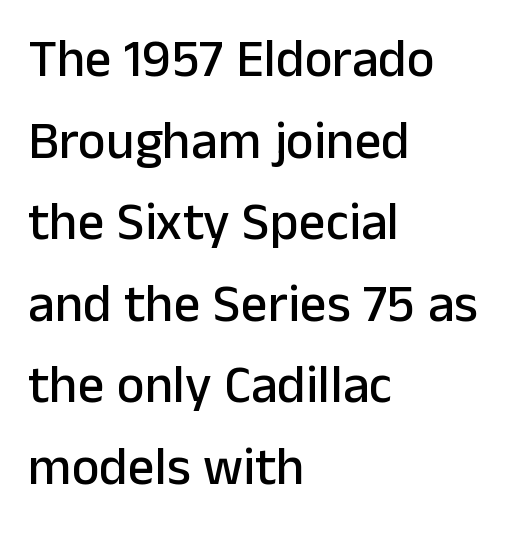
{"serif": "no", "italic": "no", "width": "normal", "stroke_contrast": "low", "x_height": "medium", "monospaced": "no", "underline": "no", "align": "left", "line_spacing": "normal", "line_spacing_ratio": 1.54, "letter_spacing": "normal", "letter_spacing_em": 0.0, "glyph_px": 53}
